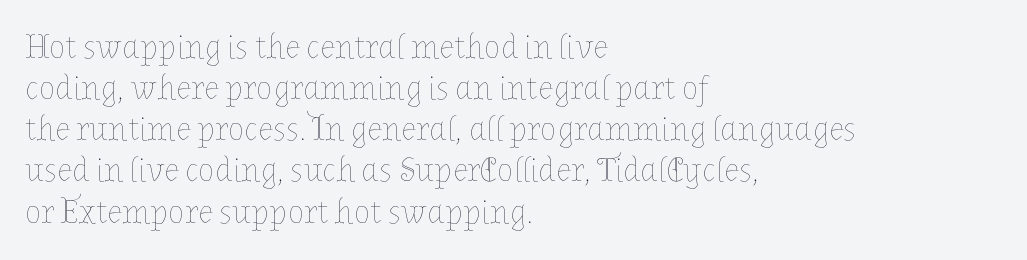
The image shows 34 px thin type, upright; set left-aligned, line spacing 1.21x, normal letter spacing, not underlined; low stroke contrast and a medium x-height.
